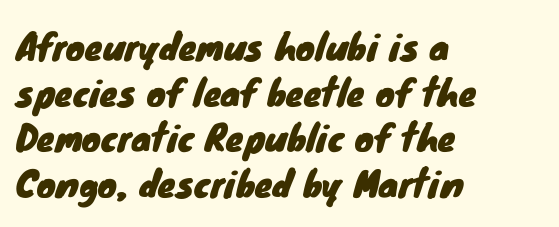
The face used here is proportionally spaced, like ordinary book or web type. Serif or sans? Sans — the stroke terminals are bare. Vertical spacing — default. The space directly below the letters is spotless. The horizontal fit of the characters is conventional and even. This sample is left-justified, so line endings fall wherever the words run out.
